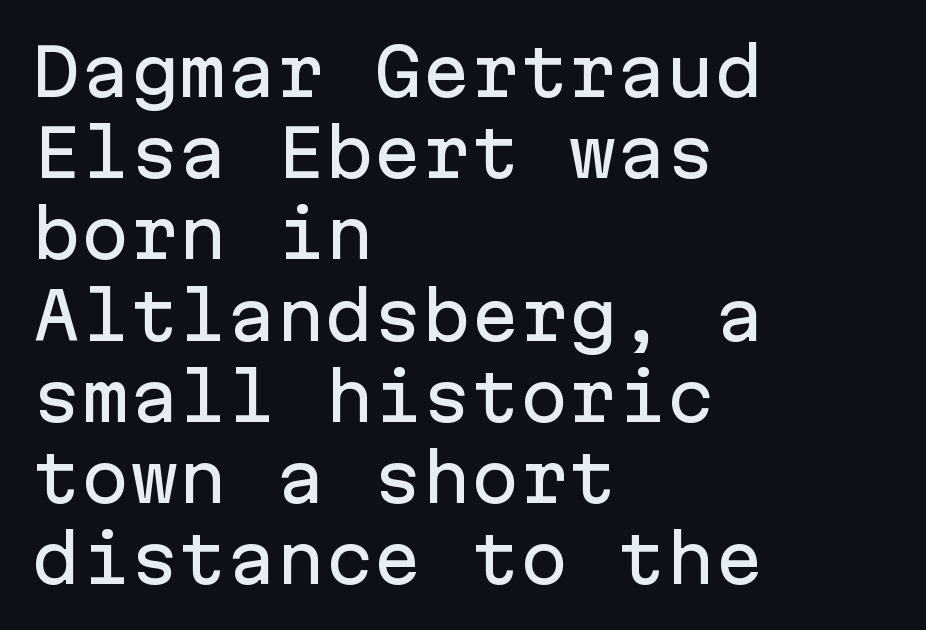
The image shows 65 px sans-serif type, upright, monospaced; set left-aligned, normal line spacing (1.25x), normal letter spacing, not underlined; low stroke contrast and a medium x-height.
